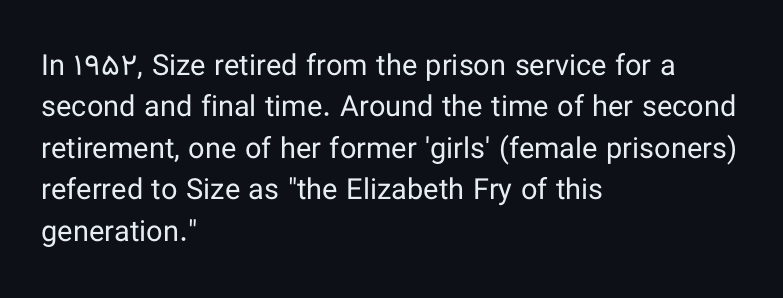
The image shows 29 px regular-weight sans-serif type, upright; set left-aligned, normal line spacing (1.43x), normal letter spacing, not underlined; low stroke contrast and a medium x-height.
